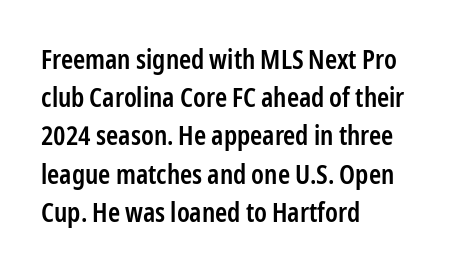
{"italic": "no", "bold": "semi", "underline": "no", "align": "left", "line_spacing": "normal", "line_spacing_ratio": 1.47, "letter_spacing": "normal", "letter_spacing_em": 0.0, "glyph_px": 26}
